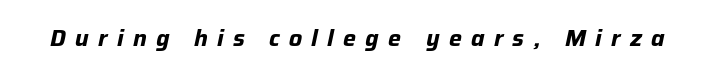
The image shows 23 px bold type, italic (leaning right); set unusually wide letter spacing (+0.4 em), not underlined.
